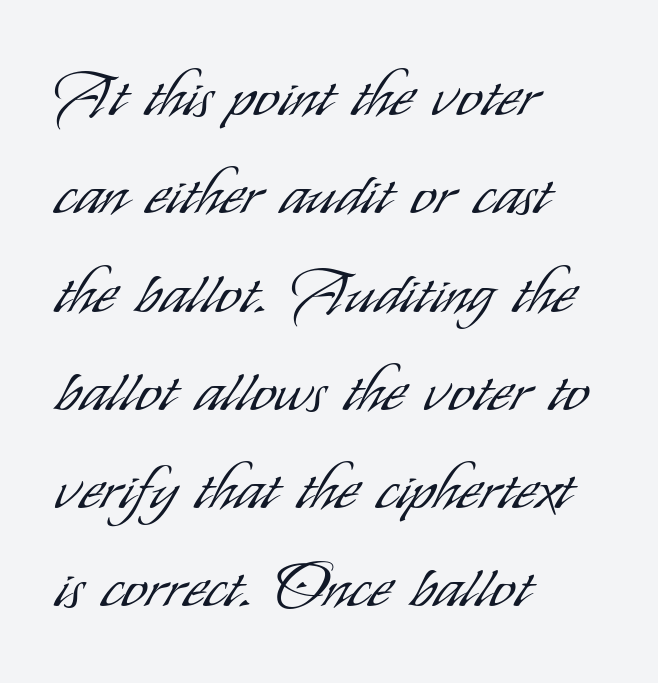
Q: Is the text bold? A: No.
Q: Is the text italic (slanted)? A: Yes.
Q: Is the typeface a serif or a sans-serif typeface? A: Sans-serif.
Q: Is the text underlined? A: No.
Q: How is the paragraph aligned? A: Left-aligned.
Q: Is the spacing between letters normal or unusually wide? A: Normal.
Q: Is the spacing between lines tight, normal or loose? A: Normal.
Q: Width (condensed, normal, or wide)? A: Condensed.
Q: Stroke contrast? A: Low.
Q: x-height? A: Small.
Q: Monospaced? A: No.
